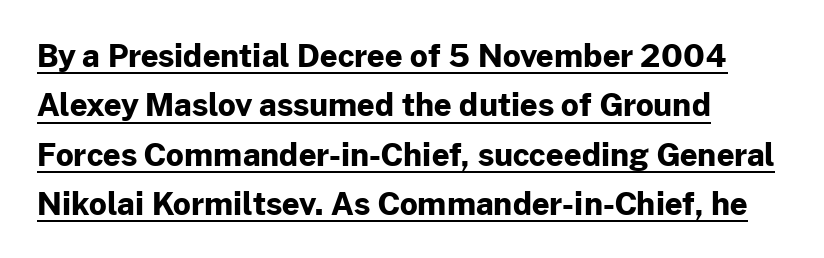
The image shows 31 px bold sans-serif type, upright; set left-aligned, normal line spacing (1.59x), normal letter spacing, underlined; low stroke contrast and a medium x-height.
